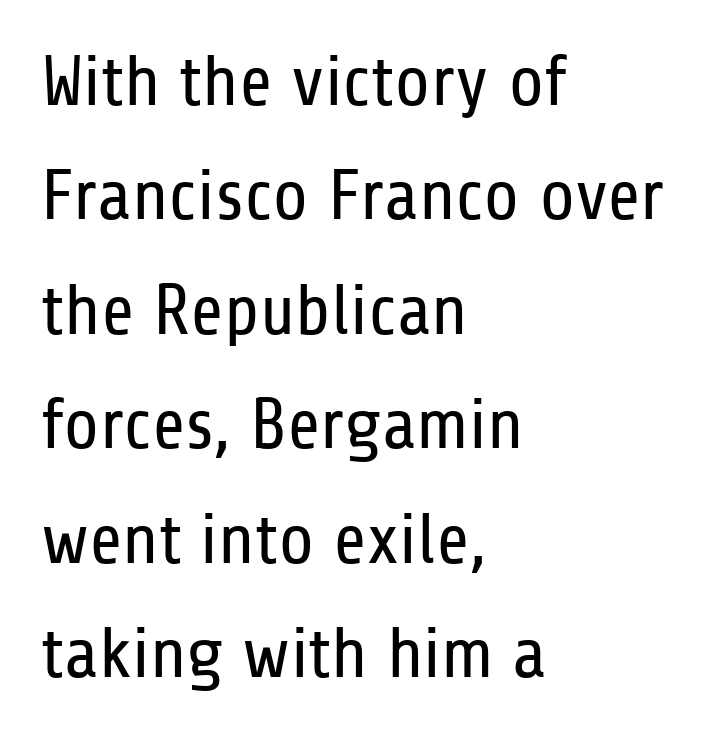
The image shows 72 px regular-weight, condensed sans-serif type, upright; set left-aligned, normal line spacing (1.59x), normal letter spacing, not underlined; low stroke contrast and a medium x-height.
